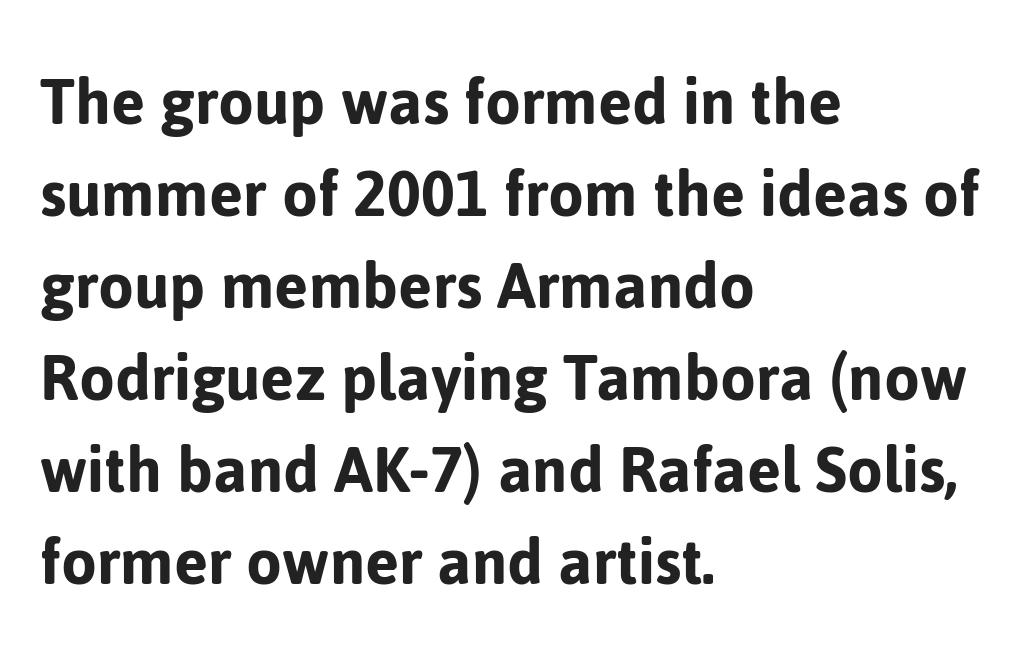
Q: Is the text italic (slanted)? A: No, it is upright.
Q: Is the typeface a serif or a sans-serif typeface? A: Sans-serif.
Q: Is the text underlined? A: No.
Q: How is the paragraph aligned? A: Left-aligned.
Q: Is the spacing between letters normal or unusually wide? A: Normal.
Q: Is the spacing between lines tight, normal or loose? A: Normal.
Q: Width (condensed, normal, or wide)? A: Normal.
Q: Stroke contrast? A: Low.
Q: x-height? A: Medium.
Q: Monospaced? A: No.
